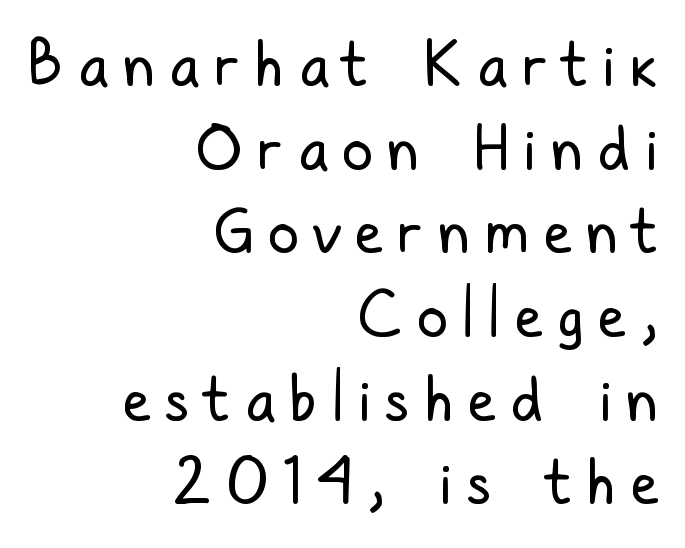
Q: Is the text bold? A: No.
Q: Is the text italic (slanted)? A: No, it is upright.
Q: Is the typeface a serif or a sans-serif typeface? A: Sans-serif.
Q: Is the text underlined? A: No.
Q: How is the paragraph aligned? A: Right-aligned.
Q: Is the spacing between letters normal or unusually wide? A: Unusually wide.
Q: Is the spacing between lines tight, normal or loose? A: Normal.
Q: Width (condensed, normal, or wide)? A: Condensed.
Q: Stroke contrast? A: Low.
Q: x-height? A: Medium.
Q: Monospaced? A: No.
